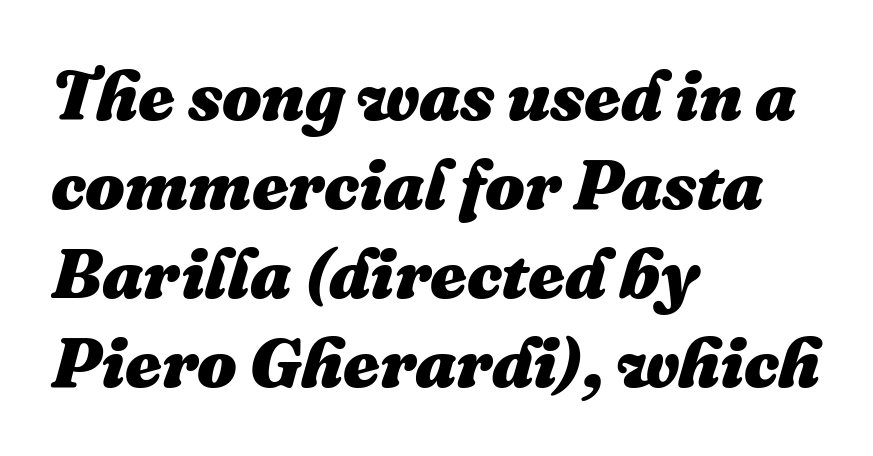
{"italic": "yes", "lean": "right", "slant_degrees": 16, "bold": "yes", "weight": "heavy", "width": "normal", "stroke_contrast": "medium", "x_height": "medium", "monospaced": "no", "underline": "no", "align": "left", "line_spacing": "normal", "line_spacing_ratio": 1.27, "letter_spacing": "normal", "letter_spacing_em": 0.0, "glyph_px": 70}
